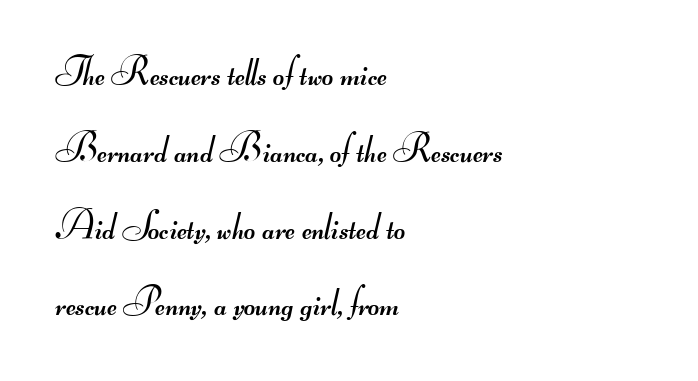
The image shows 39 px regular-weight, wide sans-serif type; set left-aligned, loose line spacing (1.97x), normal letter spacing, not underlined; medium stroke contrast.
